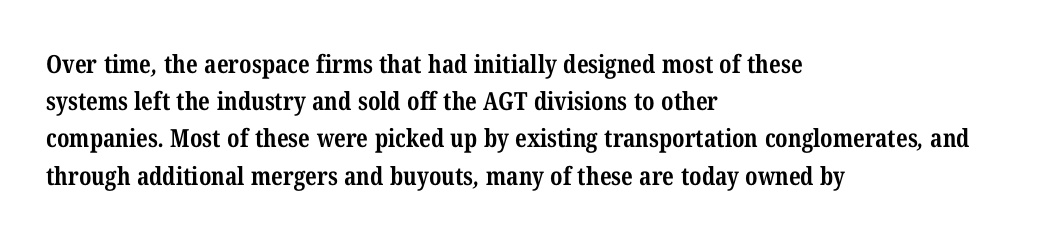
Q: Is the text bold? A: Yes.
Q: Is the text underlined? A: No.
Q: How is the paragraph aligned? A: Left-aligned.
Q: Is the spacing between letters normal or unusually wide? A: Normal.
Q: Is the spacing between lines tight, normal or loose? A: Normal.
